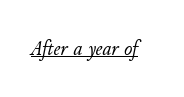
Q: Is the text bold? A: No.
Q: Is the text italic (slanted)? A: Yes, it leans right by about 11 degrees.
Q: Is the text underlined? A: Yes.
Q: Is the spacing between letters normal or unusually wide? A: Normal.
